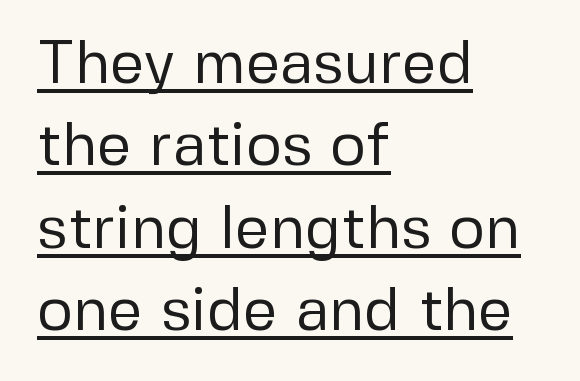
Q: Is the text bold? A: No.
Q: Is the text italic (slanted)? A: No, it is upright.
Q: Is the typeface a serif or a sans-serif typeface? A: Sans-serif.
Q: Is the text underlined? A: Yes.
Q: How is the paragraph aligned? A: Left-aligned.
Q: Is the spacing between letters normal or unusually wide? A: Normal.
Q: Is the spacing between lines tight, normal or loose? A: Normal.
Q: Width (condensed, normal, or wide)? A: Normal.
Q: Stroke contrast? A: Low.
Q: x-height? A: Medium.
Q: Monospaced? A: No.
